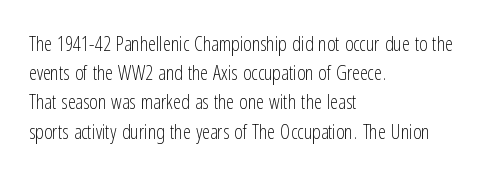
A normal amount of white space separates one row of letters from the next. The foot of each line stays bare and open. The ragged edge is on the right, which tells us the setting is flush left. This sample uses an upright cut, with every glyph sitting square on the baseline. No chunkiness to these letters — they're not bold. Does extra space separate the letters? No, they use regular spacing.
